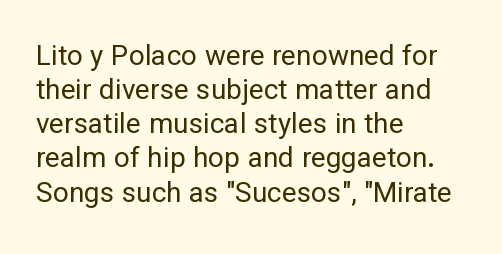
Q: Is the text bold? A: No.
Q: Is the text italic (slanted)? A: No, it is upright.
Q: Is the typeface a serif or a sans-serif typeface? A: Sans-serif.
Q: Is the text underlined? A: No.
Q: How is the paragraph aligned? A: Left-aligned.
Q: Is the spacing between letters normal or unusually wide? A: Normal.
Q: Width (condensed, normal, or wide)? A: Normal.
Q: Stroke contrast? A: Low.
Q: x-height? A: Medium.
Q: Monospaced? A: No.
